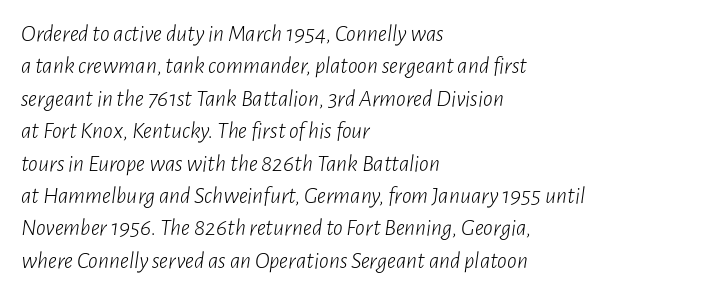
Italic? Definitely — the glyphs are oblique. This block has exactly the height ordinary leading produces. Letter spacing: default. One-word summary of the alignment: left. Unbolded letterforms with no extra heft. The words here are not underlined.
